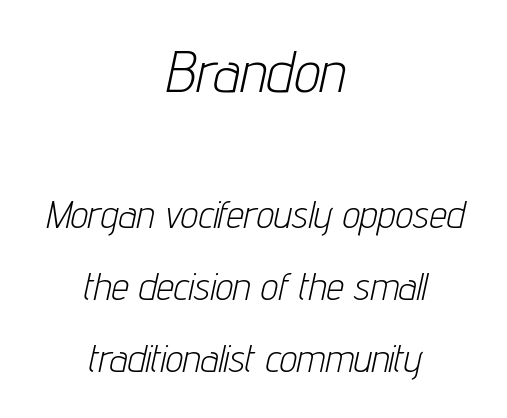
{"italic": "yes", "lean": "right", "slant_degrees": 12, "bold": "no", "weight": "light", "width": "condensed", "stroke_contrast": "low", "x_height": "medium", "monospaced": "no", "underline": "no", "align": "center", "line_spacing_ratio": 1.85, "letter_spacing": "normal", "letter_spacing_em": 0.0, "larger_block": "first", "size_ratio": 1.49, "glyph_px": 58}
